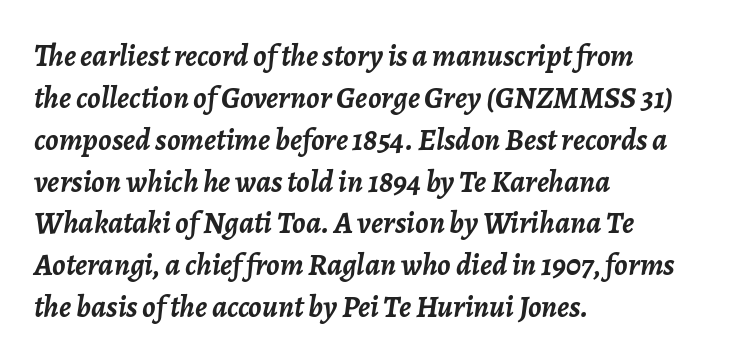
Q: Is the text bold? A: Yes.
Q: Is the text italic (slanted)? A: Yes, it leans right by about 7 degrees.
Q: Is the text underlined? A: No.
Q: How is the paragraph aligned? A: Left-aligned.
Q: Is the spacing between letters normal or unusually wide? A: Normal.
Q: Is the spacing between lines tight, normal or loose? A: Normal.
Q: Width (condensed, normal, or wide)? A: Normal.
Q: Stroke contrast? A: Low.
Q: x-height? A: Medium.
Q: Monospaced? A: No.
